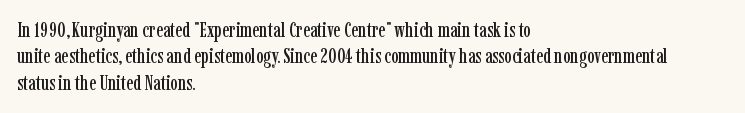
Is there much room between lines? A standard amount, neither cramped nor airy. The line texture is even and compact thanks to regular tracking. In terms of posture, this sample is upright. The paragraph has a hard left edge and a soft right edge. The strip under each line holds only bare page.
